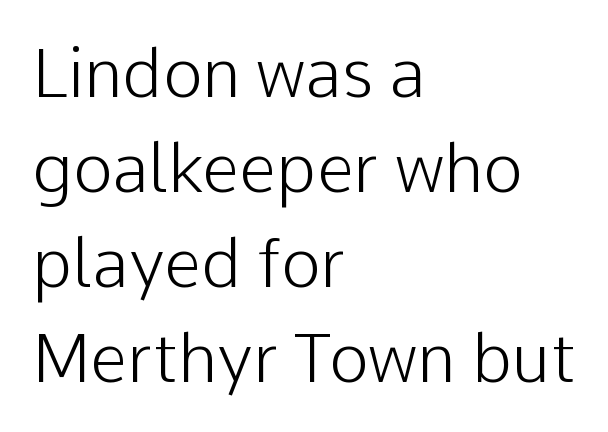
Q: Is the text bold? A: No.
Q: Is the text italic (slanted)? A: No, it is upright.
Q: Is the typeface a serif or a sans-serif typeface? A: Sans-serif.
Q: Is the text underlined? A: No.
Q: How is the paragraph aligned? A: Left-aligned.
Q: Is the spacing between letters normal or unusually wide? A: Normal.
Q: Is the spacing between lines tight, normal or loose? A: Normal.
Q: Width (condensed, normal, or wide)? A: Normal.
Q: Stroke contrast? A: Low.
Q: x-height? A: Medium.
Q: Monospaced? A: No.
